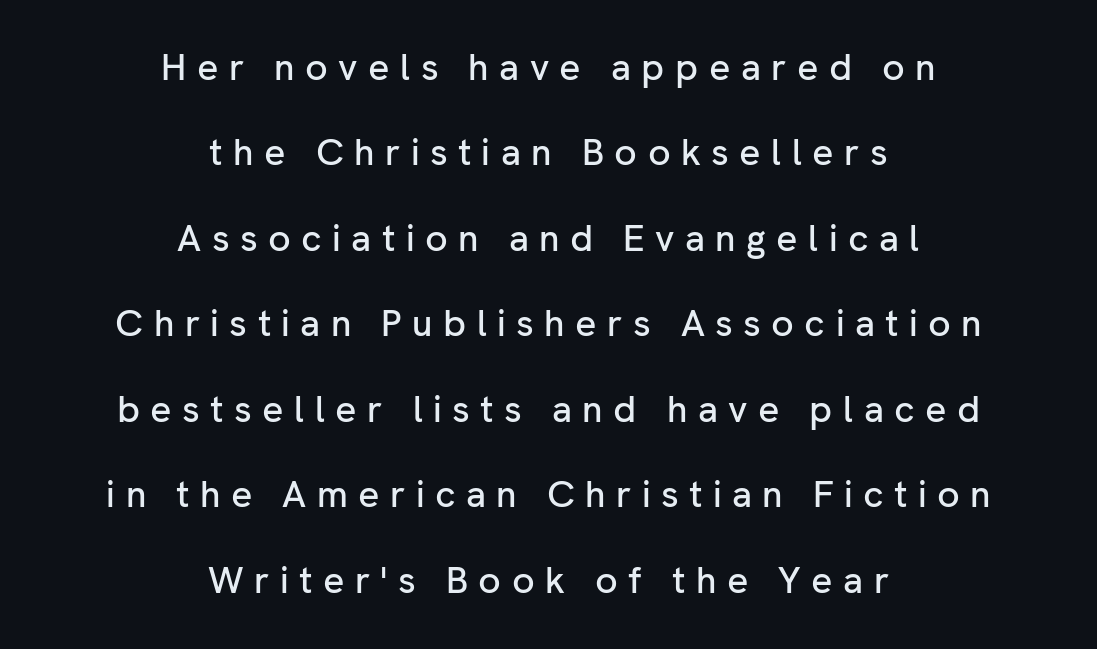
{"serif": "no", "italic": "no", "width": "normal", "stroke_contrast": "low", "x_height": "medium", "monospaced": "no", "underline": "no", "align": "center", "line_spacing": "loose", "line_spacing_ratio": 2.31, "letter_spacing": "wide", "letter_spacing_em": 0.28, "glyph_px": 37}
